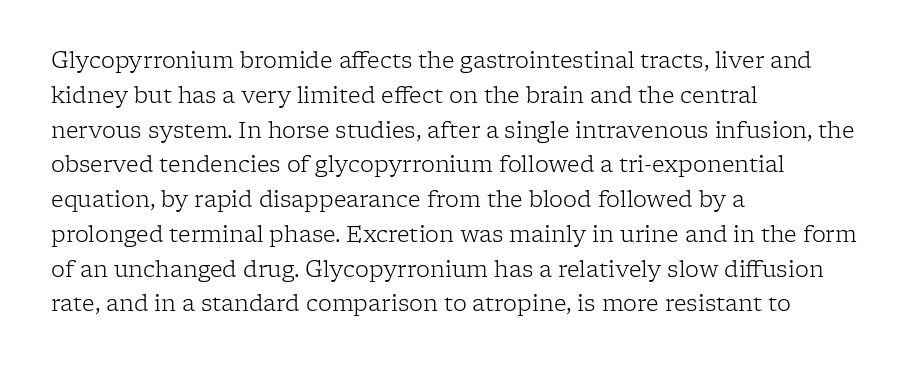
Q: Is the text bold? A: No.
Q: Is the text italic (slanted)? A: No, it is upright.
Q: Is the text underlined? A: No.
Q: How is the paragraph aligned? A: Left-aligned.
Q: Is the spacing between letters normal or unusually wide? A: Normal.
Q: Is the spacing between lines tight, normal or loose? A: Normal.
